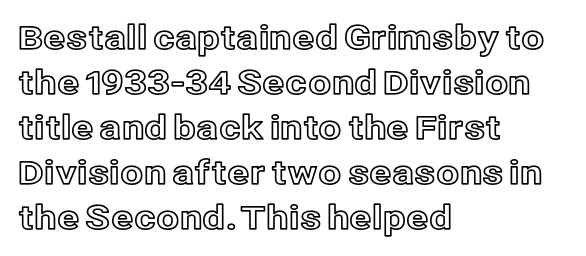
{"italic": "no", "width": "normal", "x_height": "medium", "monospaced": "no", "underline": "no", "align": "left", "line_spacing": "normal", "line_spacing_ratio": 1.36, "letter_spacing": "normal", "letter_spacing_em": 0.0, "glyph_px": 33}
